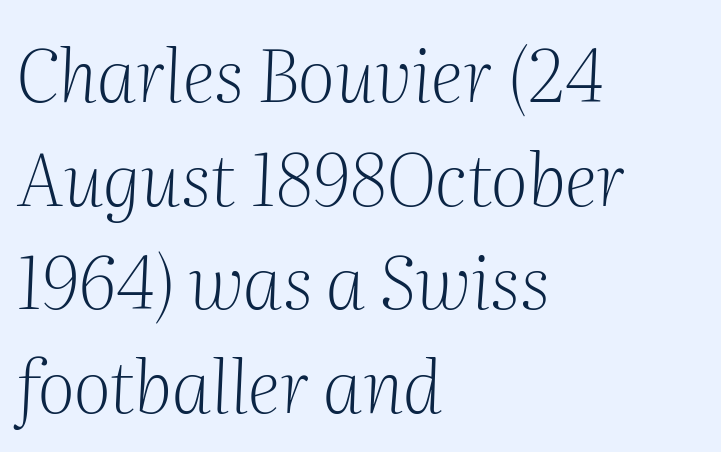
Q: Is the text bold? A: No.
Q: Is the text italic (slanted)? A: Yes, it leans right by about 2 degrees.
Q: Is the typeface a serif or a sans-serif typeface? A: Serif.
Q: Is the text underlined? A: No.
Q: How is the paragraph aligned? A: Left-aligned.
Q: Is the spacing between letters normal or unusually wide? A: Normal.
Q: Is the spacing between lines tight, normal or loose? A: Normal.
Q: Width (condensed, normal, or wide)? A: Normal.
Q: Stroke contrast? A: Medium.
Q: x-height? A: Medium.
Q: Monospaced? A: No.
